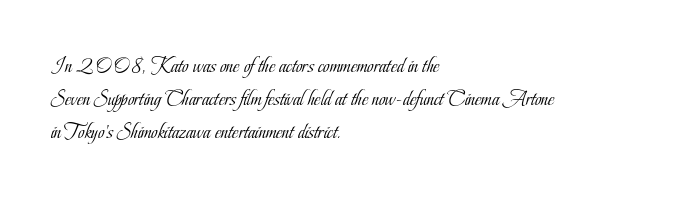
The image shows 22 px text type; set left-aligned, normal line spacing (1.51x), normal letter spacing, not underlined.
